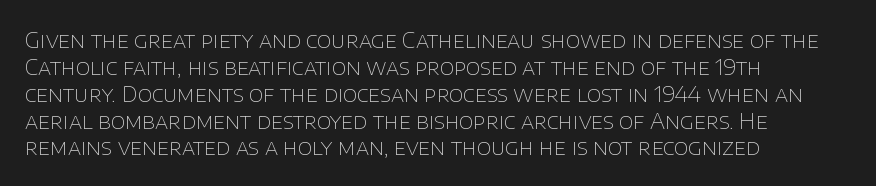
{"italic": "no", "bold": "no", "underline": "no", "align": "left", "line_spacing_ratio": 1.22, "letter_spacing": "normal", "letter_spacing_em": 0.0, "glyph_px": 22}
